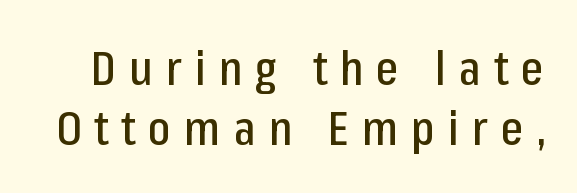
The letterforms stand isolated, each surrounded by extra space. This sample has the flowing, uneven cadence of proportional lettering. A bare baseline throughout the passage. The font's upright variant was chosen for this text. The rows are spaced the way most documents space them. Type style note: lacks serifs.
